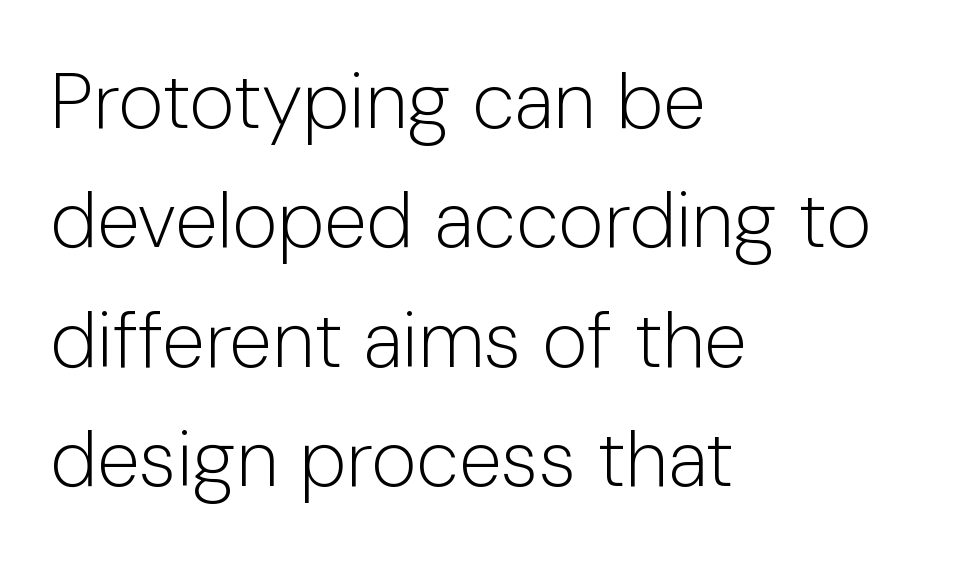
{"serif": "no", "italic": "no", "bold": "no", "weight": "light", "width": "normal", "stroke_contrast": "low", "x_height": "medium", "monospaced": "no", "underline": "no", "align": "left", "line_spacing": "normal", "line_spacing_ratio": 1.53, "letter_spacing": "normal", "letter_spacing_em": 0.0, "glyph_px": 78}
